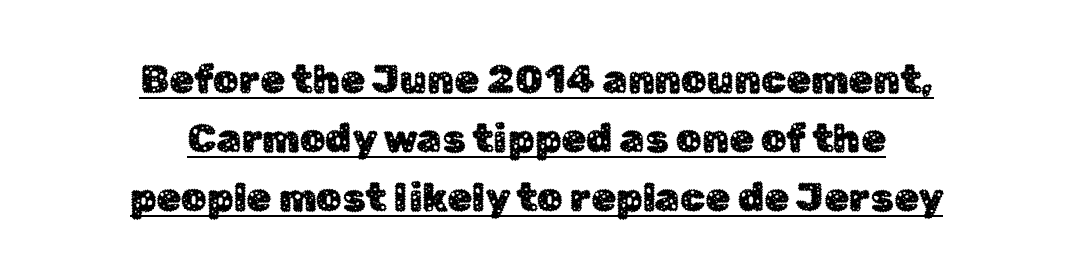
Q: Is the text italic (slanted)? A: No, it is upright.
Q: Is the typeface a serif or a sans-serif typeface? A: Sans-serif.
Q: Is the text underlined? A: Yes.
Q: How is the paragraph aligned? A: Centered.
Q: Is the spacing between letters normal or unusually wide? A: Normal.
Q: Is the spacing between lines tight, normal or loose? A: Normal.
Q: Width (condensed, normal, or wide)? A: Normal.
Q: Stroke contrast? A: Low.
Q: x-height? A: Medium.
Q: Monospaced? A: No.
